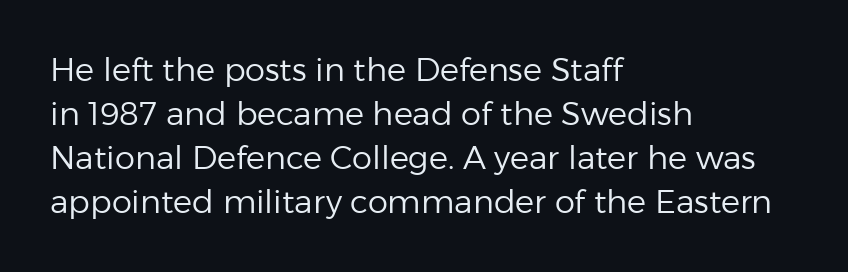
Words appear dense and cohesive because spacing is normal. Bold? No — there's no thickening of the strokes. Ordinary non-slanted type is in use. A typesetter would call this leading conventional body-copy spacing. The passage shown is typed in a proportional face where columns would drift. Type style note: lacks serifs.
